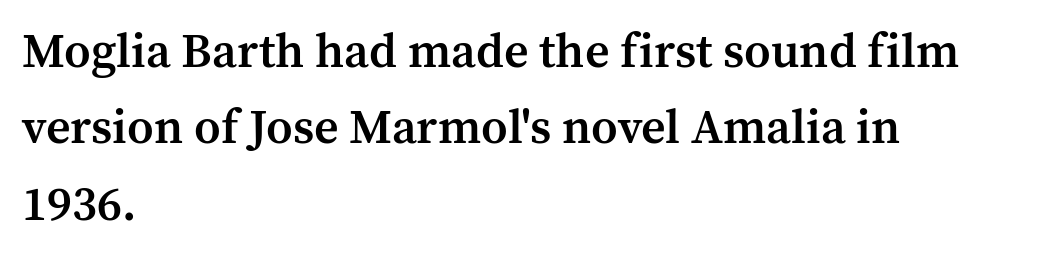
{"serif": "yes", "italic": "no", "bold": "semi", "weight": "semibold", "width": "normal", "stroke_contrast": "medium", "x_height": "medium", "monospaced": "no", "underline": "no", "align": "left", "line_spacing": "normal", "line_spacing_ratio": 1.59, "letter_spacing": "normal", "letter_spacing_em": 0.0, "glyph_px": 48}
